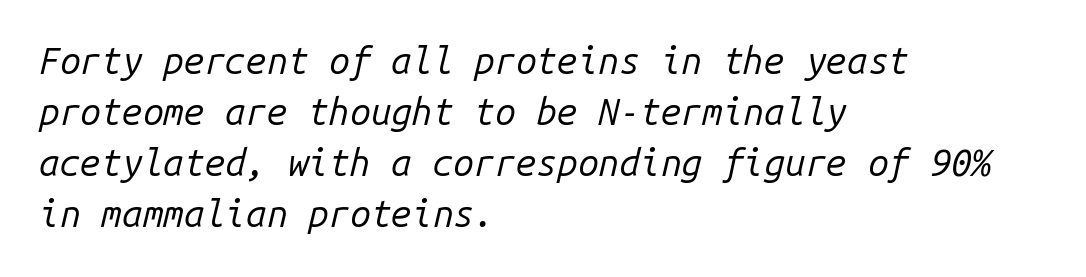
Each letter, wide or thin by design, is forced into the same width here. Is the type heavy? It reads as light-to-regular instead. The tracking reads as untouched default to a designer's eye. Bare-footed words on every line. Reading down the block, your eye returns to a fixed left position each line.
